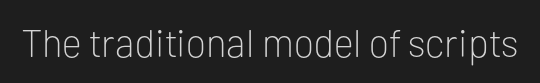
The letters advance in unequal steps, a hallmark of proportional type. Type style note: lacks serifs. Compared with typical body copy, the letter spacing here is the same. Heft: none added — not bold. Notice how the stems are strictly vertical — no italics here. Beneath every word, the page is bare.
